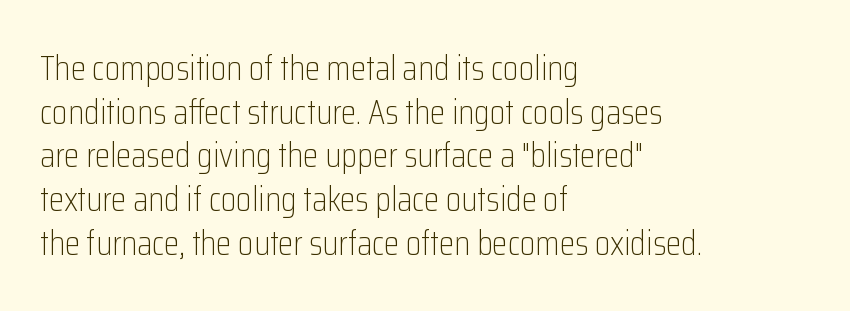
Q: Is the text bold? A: No.
Q: Is the text italic (slanted)? A: No, it is upright.
Q: Is the typeface a serif or a sans-serif typeface? A: Sans-serif.
Q: Is the text underlined? A: No.
Q: How is the paragraph aligned? A: Left-aligned.
Q: Is the spacing between letters normal or unusually wide? A: Normal.
Q: Is the spacing between lines tight, normal or loose? A: Normal.
Q: Width (condensed, normal, or wide)? A: Condensed.
Q: Stroke contrast? A: Low.
Q: x-height? A: Medium.
Q: Monospaced? A: No.
